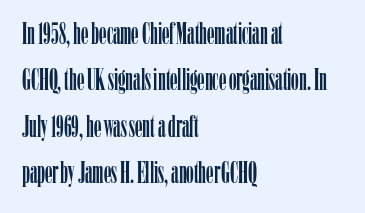
Unlike italic type, these characters show no tilt at all. This rendering uses left alignment, leaving the right contour irregular. Observe the ordinary spacing: letters are neighbours, not strangers. To sum up the face: it has serifs. You could not count columns in this text — the font is proportionally spaced.
